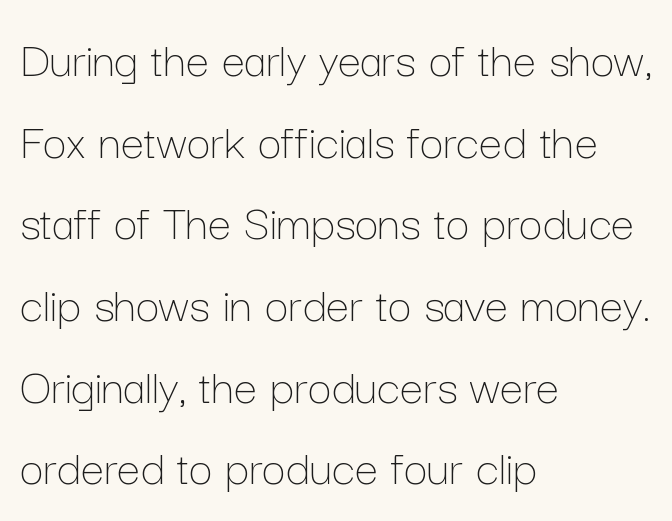
Q: Is the text bold? A: No.
Q: Is the text italic (slanted)? A: No, it is upright.
Q: Is the text underlined? A: No.
Q: How is the paragraph aligned? A: Left-aligned.
Q: Is the spacing between letters normal or unusually wide? A: Normal.
Q: Is the spacing between lines tight, normal or loose? A: Normal.
Q: Width (condensed, normal, or wide)? A: Normal.
Q: Stroke contrast? A: Low.
Q: x-height? A: Medium.
Q: Monospaced? A: No.
